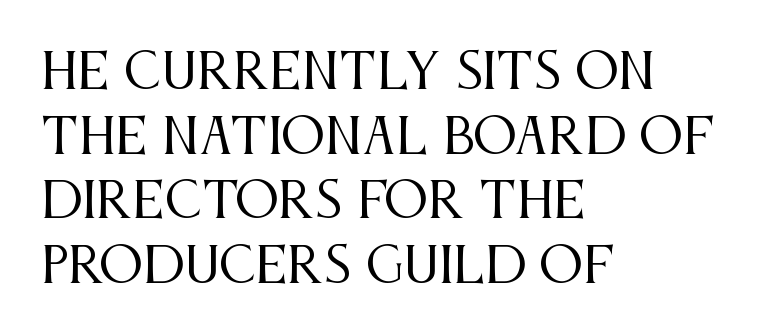
Is this a heavy cut? Hardly; it is regular or lighter. These lines are composed in type with serifs. The glyphs are unaccompanied by any horizontal stroke below them. Layout note: lines flush left. These lines are rendered in a variable-pitch font.
